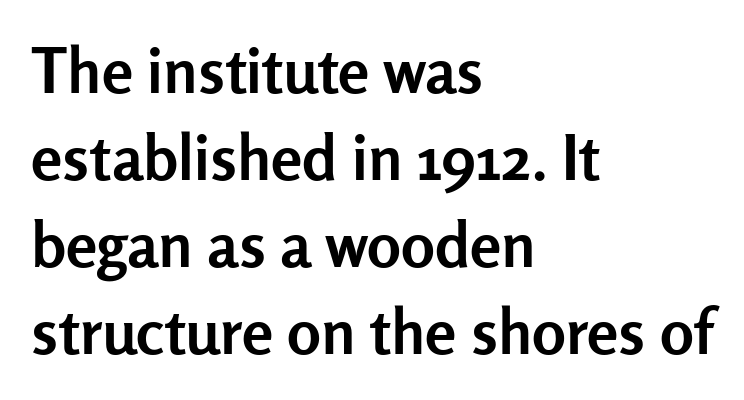
The image shows 63 px semibold sans-serif type, upright; set left-aligned, normal line spacing (1.38x), normal letter spacing, not underlined; low stroke contrast and a medium x-height.
